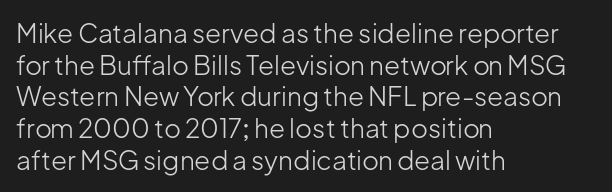
Nope, not italic — everything's standing straight. The font is comparable to plain body text, perhaps lighter. Inter-character spacing is left at the font's built-in metrics. The zone under the glyphs is completely vacant. These lines are set flush left with a ragged right edge.
